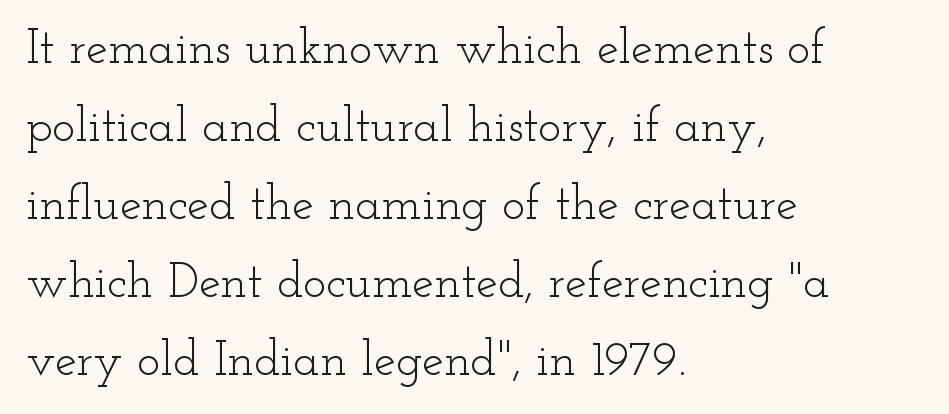
Is there much room between lines? A standard amount, neither cramped nor airy. This is not heavy type; no bold has been used. Posture: straight, roman, zero tilt. Serif or sans? Serif — the stroke terminals have little feet.
